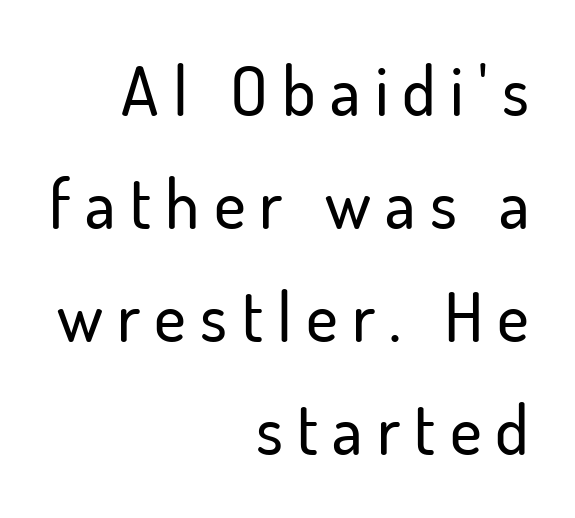
The image shows 68 px sans-serif type, upright; set right-aligned, normal line spacing (1.66x), unusually wide letter spacing (+0.21 em), not underlined; low stroke contrast and a small x-height.
